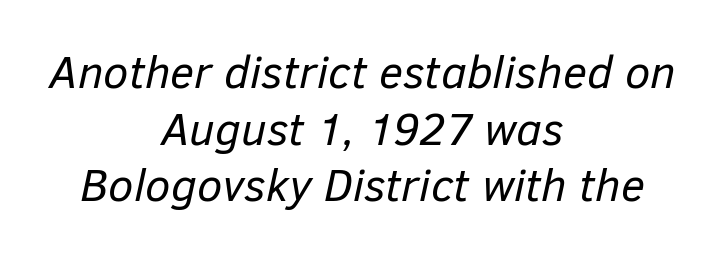
The image shows 46 px regular-weight type, italic (leaning right); set centered, line spacing 1.23x, normal letter spacing, not underlined; low stroke contrast and a medium x-height.
